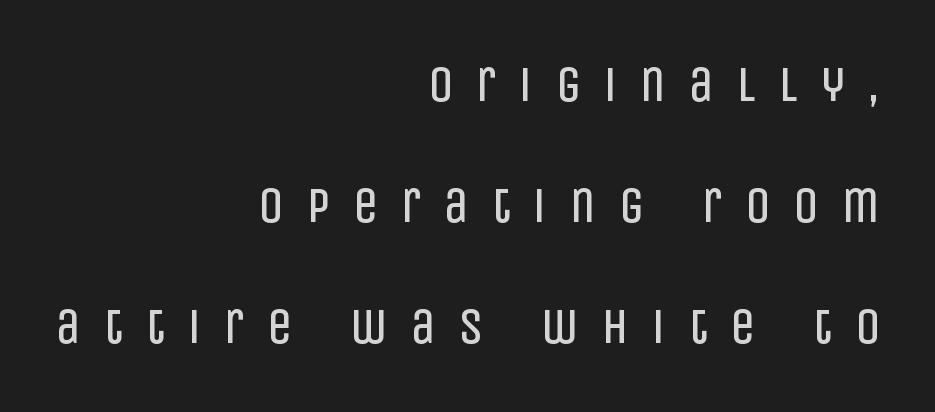
The image shows 50 px regular-weight, condensed sans-serif type, upright; set right-aligned, loose line spacing (2.42x), unusually wide letter spacing (+0.46 em), not underlined; low stroke contrast and a large x-height.
